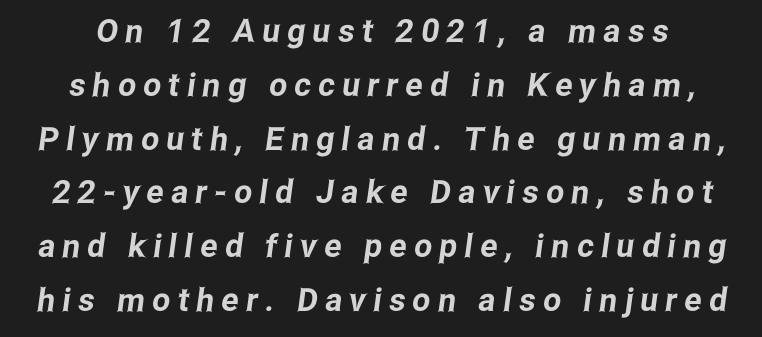
{"serif": "no", "width": "condensed", "stroke_contrast": "low", "x_height": "medium", "monospaced": "no", "underline": "no", "line_spacing": "normal", "line_spacing_ratio": 1.68, "letter_spacing": "wide", "letter_spacing_em": 0.23, "glyph_px": 32}
